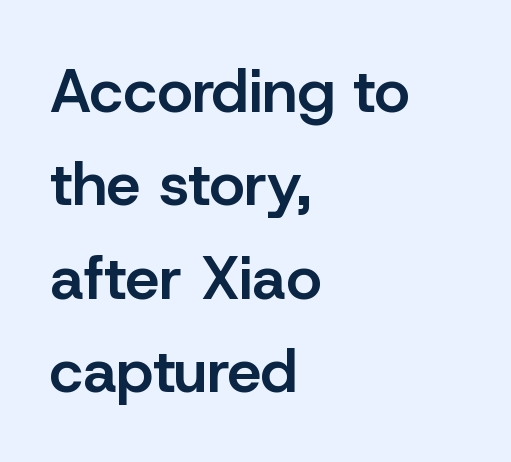
The image shows 61 px semibold sans-serif type, upright; set left-aligned, normal line spacing (1.53x), normal letter spacing, not underlined; low stroke contrast and a medium x-height.
